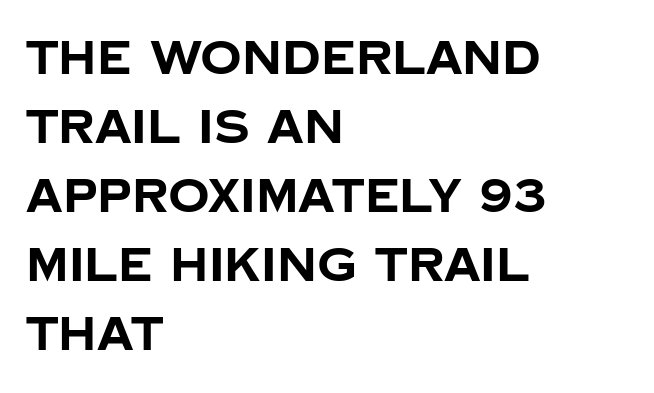
Q: Is the text bold? A: Yes.
Q: Is the text italic (slanted)? A: No, it is upright.
Q: Is the typeface a serif or a sans-serif typeface? A: Sans-serif.
Q: Is the text underlined? A: No.
Q: How is the paragraph aligned? A: Left-aligned.
Q: Is the spacing between letters normal or unusually wide? A: Normal.
Q: Is the spacing between lines tight, normal or loose? A: Normal.
Q: Width (condensed, normal, or wide)? A: Normal.
Q: Stroke contrast? A: Low.
Q: x-height? A: Large.
Q: Monospaced? A: No.
